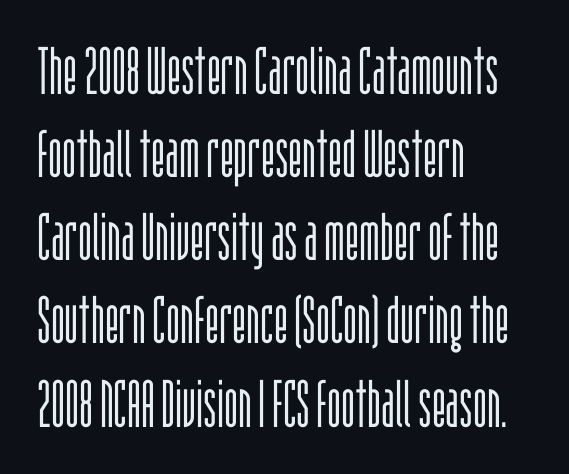
{"serif": "no", "italic": "no", "bold": "no", "weight": "light", "width": "condensed", "stroke_contrast": "low", "x_height": "large", "monospaced": "no", "underline": "no", "align": "left", "line_spacing": "normal", "line_spacing_ratio": 1.26, "letter_spacing": "normal", "letter_spacing_em": 0.0, "glyph_px": 66}
